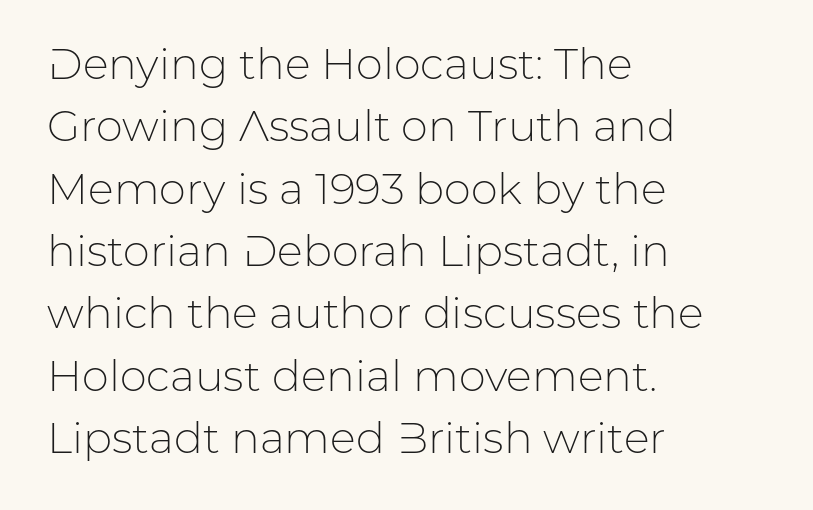
{"serif": "no", "italic": "no", "bold": "no", "weight": "light", "width": "normal", "stroke_contrast": "low", "x_height": "medium", "monospaced": "no", "underline": "no", "align": "left", "line_spacing": "normal", "line_spacing_ratio": 1.45, "letter_spacing": "normal", "letter_spacing_em": 0.0, "glyph_px": 43}
